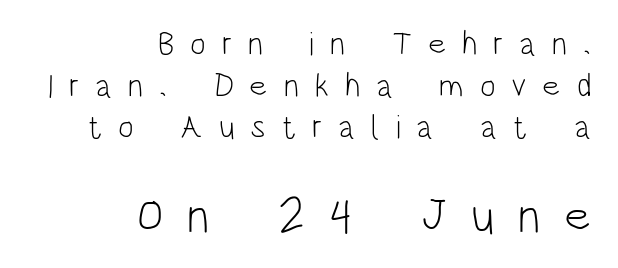
Q: Is the text bold? A: No.
Q: Is the text italic (slanted)? A: No, it is upright.
Q: Is the typeface a serif or a sans-serif typeface? A: Sans-serif.
Q: Is the text underlined? A: No.
Q: How is the paragraph aligned? A: Right-aligned.
Q: Is the spacing between letters normal or unusually wide? A: Unusually wide.
Q: Is the spacing between lines tight, normal or loose? A: Normal.
Q: Which block of text is set in a larger size, the first (top) or the second (bottom)? A: The second (bottom) one.
Q: Width (condensed, normal, or wide)? A: Condensed.
Q: Stroke contrast? A: Low.
Q: x-height? A: Large.
Q: Monospaced? A: No.
